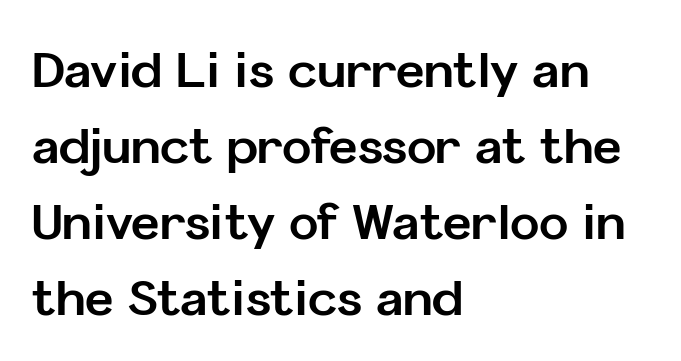
The rendering keeps characters at their native spacing. The type sits square on the baseline with zero lean. Compared with an ordinary text face, these strokes are far heavier — a full bold. A typesetter would label this face a sans.
